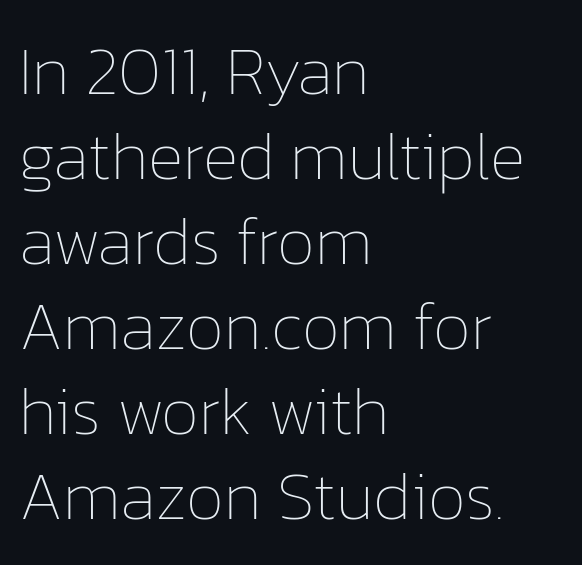
The image shows 68 px thin type, upright; set left-aligned, normal line spacing (1.25x), normal letter spacing, not underlined; low stroke contrast and a medium x-height.
